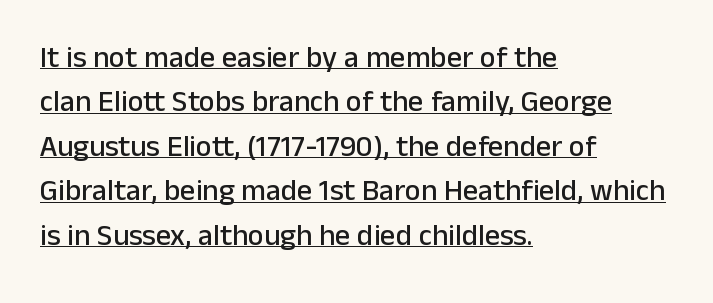
Q: Is the text italic (slanted)? A: No, it is upright.
Q: Is the typeface a serif or a sans-serif typeface? A: Sans-serif.
Q: Is the text underlined? A: Yes.
Q: How is the paragraph aligned? A: Left-aligned.
Q: Is the spacing between letters normal or unusually wide? A: Normal.
Q: Is the spacing between lines tight, normal or loose? A: Normal.
Q: Width (condensed, normal, or wide)? A: Normal.
Q: Stroke contrast? A: Low.
Q: x-height? A: Medium.
Q: Monospaced? A: No.
